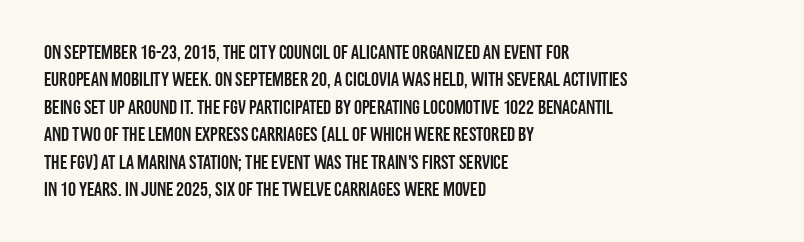
The image shows 20 px text type, upright; set left-aligned, normal line spacing (1.37x), normal letter spacing, not underlined.
